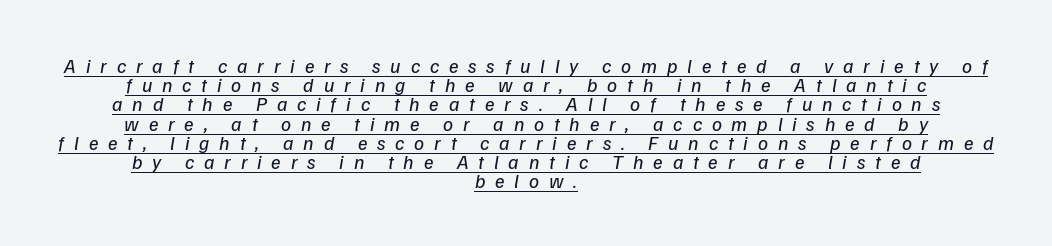
The font sits on the lighter half of the weight spectrum, regular included. Observe the wide spacing: letters keep a clear distance from each other. If you measured baseline to baseline, you'd find a short distance. Quick note: underline on. Centered paragraph, ragged on both sides. This sample uses an oblique cut, with every glyph tilted off the vertical.
